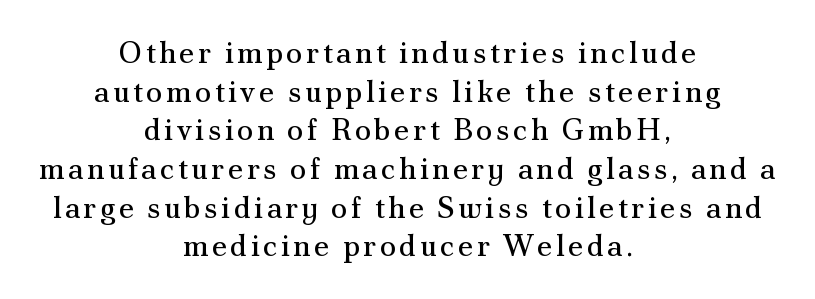
{"serif": "yes", "italic": "no", "bold": "no", "weight": "regular", "width": "normal", "stroke_contrast": "medium", "x_height": "small", "monospaced": "no", "underline": "no", "align": "center", "line_spacing": "normal", "line_spacing_ratio": 1.29, "glyph_px": 30}
